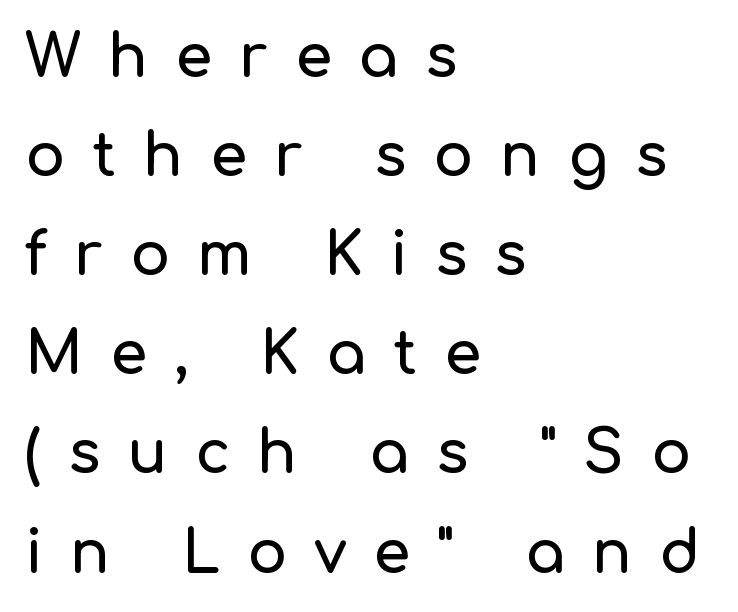
Q: Is the text italic (slanted)? A: No, it is upright.
Q: Is the typeface a serif or a sans-serif typeface? A: Sans-serif.
Q: Is the text underlined? A: No.
Q: How is the paragraph aligned? A: Left-aligned.
Q: Is the spacing between letters normal or unusually wide? A: Unusually wide.
Q: Is the spacing between lines tight, normal or loose? A: Normal.
Q: Width (condensed, normal, or wide)? A: Normal.
Q: Stroke contrast? A: Low.
Q: x-height? A: Medium.
Q: Monospaced? A: No.
